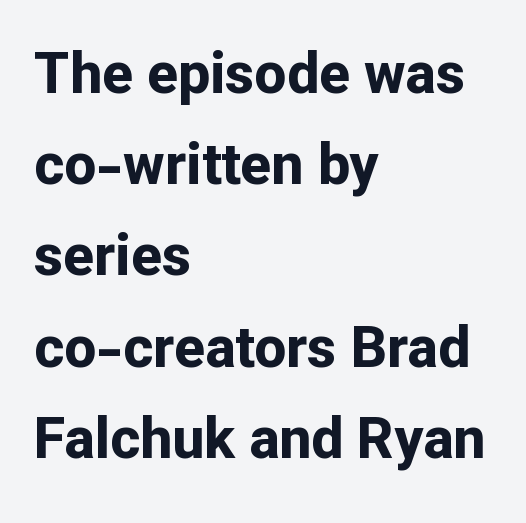
{"serif": "no", "italic": "no", "bold": "yes", "weight": "bold", "width": "normal", "stroke_contrast": "low", "x_height": "medium", "monospaced": "no", "underline": "no", "align": "left", "line_spacing": "normal", "line_spacing_ratio": 1.6, "letter_spacing": "normal", "letter_spacing_em": 0.0, "glyph_px": 57}
